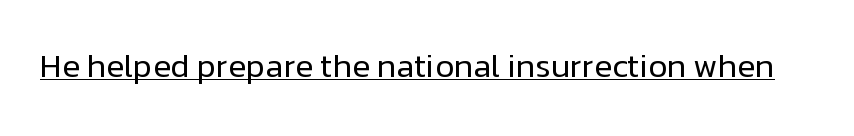
{"serif": "no", "italic": "no", "bold": "no", "weight": "regular", "width": "normal", "stroke_contrast": "low", "x_height": "medium", "monospaced": "no", "underline": "yes", "letter_spacing": "normal", "letter_spacing_em": 0.0, "glyph_px": 33}
